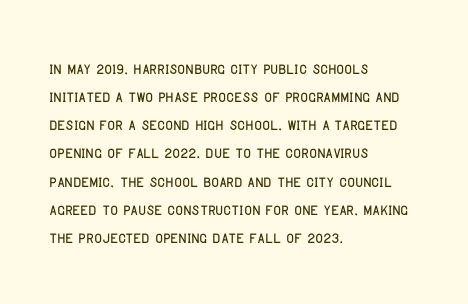
The image shows 21 px text type, upright; set left-aligned, normal line spacing (1.34x), normal letter spacing, not underlined.
